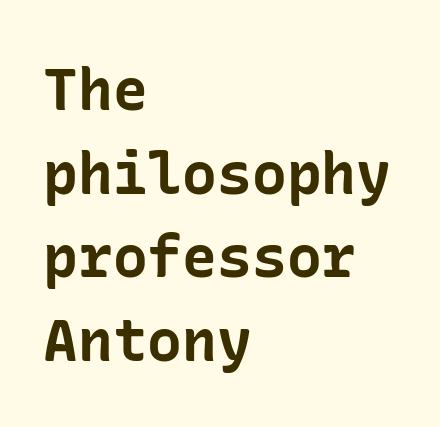
The image shows 58 px bold sans-serif type, upright; set left-aligned, normal line spacing (1.44x), normal letter spacing, not underlined; low stroke contrast and a medium x-height.
